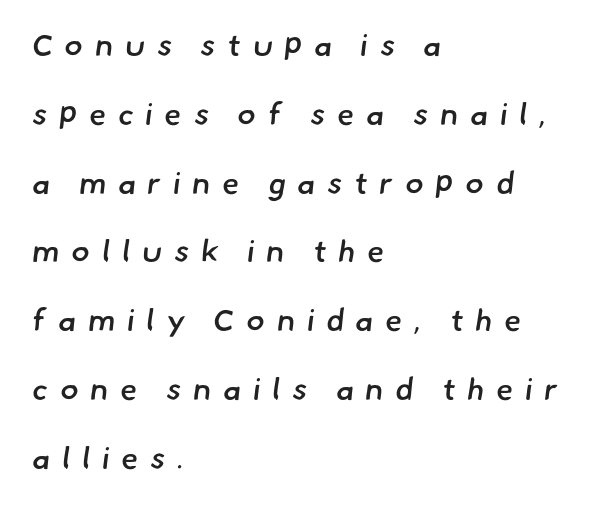
{"serif": "no", "bold": "semi", "weight": "semibold", "width": "normal", "stroke_contrast": "low", "x_height": "small", "monospaced": "no", "underline": "no", "align": "left", "line_spacing": "loose", "line_spacing_ratio": 2.22, "letter_spacing": "wide", "letter_spacing_em": 0.38, "glyph_px": 31}
